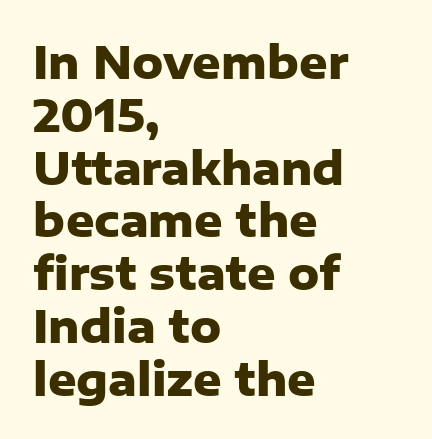
Looks like regular typesetting: each glyph gets only the width it needs. The letters stand straight up with perfectly vertical stems. The passage shown is typeset with a sans-serif family. The letterforms sit shoulder to shoulder at normal distance.
